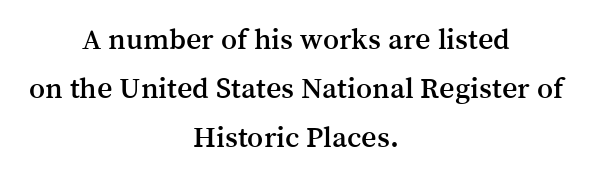
{"serif": "yes", "italic": "no", "width": "normal", "stroke_contrast": "medium", "x_height": "medium", "monospaced": "no", "underline": "no", "align": "center", "line_spacing": "normal", "line_spacing_ratio": 1.64, "letter_spacing": "normal", "letter_spacing_em": 0.0, "glyph_px": 30}
